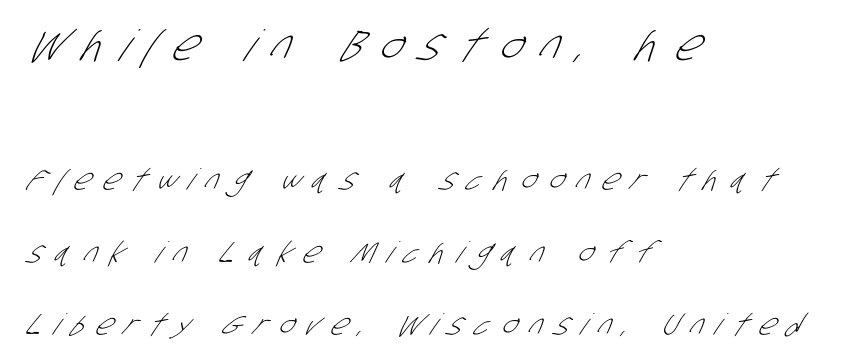
{"serif": "no", "bold": "no", "weight": "light", "width": "condensed", "stroke_contrast": "low", "x_height": "large", "monospaced": "no", "underline": "no", "align": "left", "line_spacing": "loose", "line_spacing_ratio": 2.49, "letter_spacing": "wide", "letter_spacing_em": 0.43, "larger_block": "first", "size_ratio": 1.48, "glyph_px": 43}
